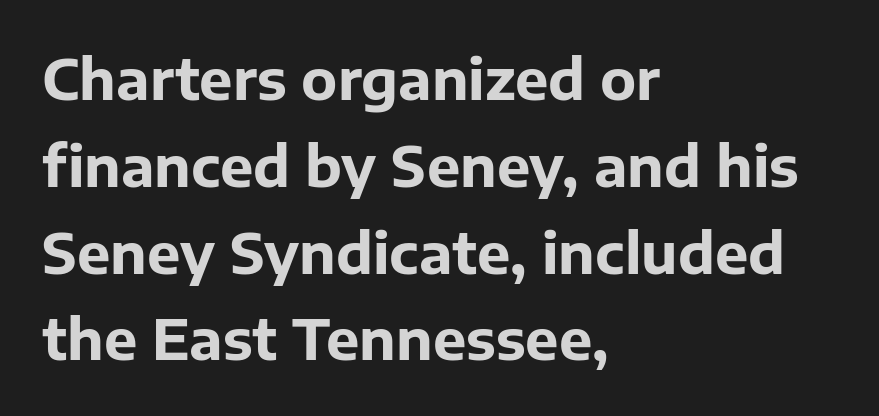
{"serif": "no", "italic": "no", "bold": "yes", "weight": "bold", "width": "normal", "stroke_contrast": "low", "x_height": "medium", "monospaced": "no", "underline": "no", "align": "left", "line_spacing": "normal", "line_spacing_ratio": 1.55, "letter_spacing": "normal", "letter_spacing_em": 0.0, "glyph_px": 56}
